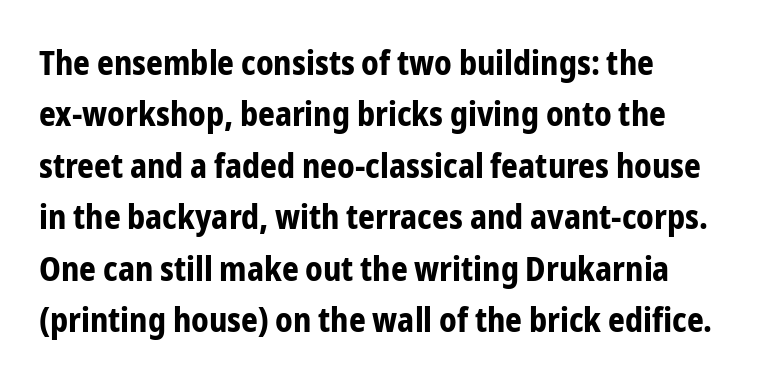
The image shows 33 px bold, condensed sans-serif type, upright; set left-aligned, normal line spacing (1.56x), normal letter spacing, not underlined; low stroke contrast and a medium x-height.
